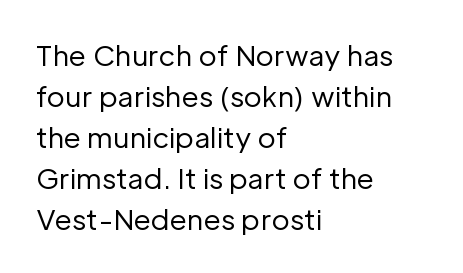
The image shows 28 px regular-weight sans-serif type, upright; set left-aligned, normal line spacing (1.46x), normal letter spacing, not underlined; low stroke contrast and a medium x-height.
